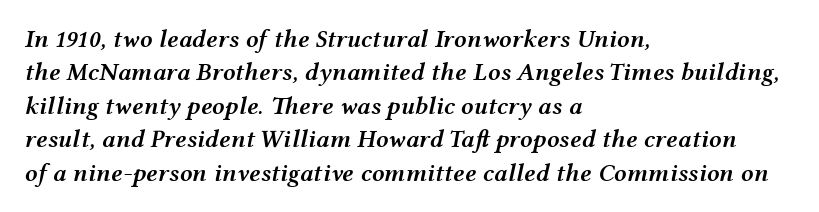
The image shows 25 px text type, italic (leaning right); set left-aligned, normal line spacing (1.34x), normal letter spacing, not underlined.
